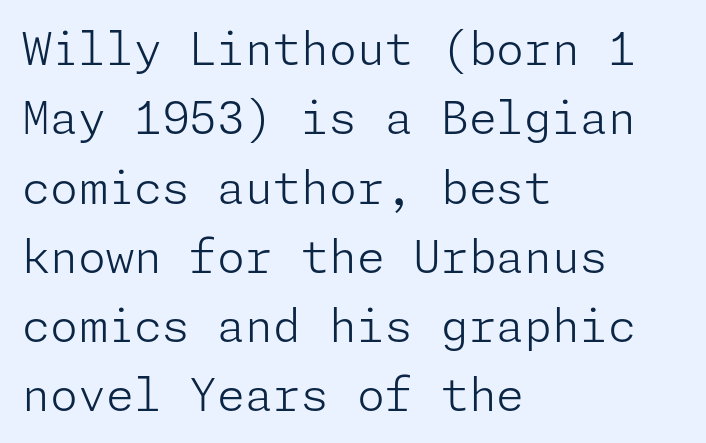
{"serif": "no", "italic": "no", "bold": "no", "weight": "light", "width": "normal", "stroke_contrast": "low", "x_height": "medium", "underline": "no", "align": "left", "line_spacing": "normal", "line_spacing_ratio": 1.54, "letter_spacing": "normal", "letter_spacing_em": 0.0, "glyph_px": 45}
